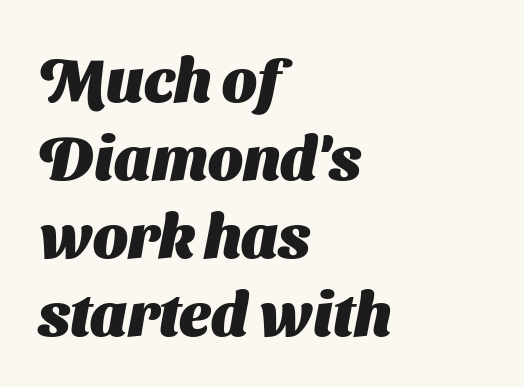
Q: Is the text bold? A: Yes.
Q: Is the typeface a serif or a sans-serif typeface? A: Sans-serif.
Q: Is the text underlined? A: No.
Q: How is the paragraph aligned? A: Left-aligned.
Q: Is the spacing between letters normal or unusually wide? A: Normal.
Q: Is the spacing between lines tight, normal or loose? A: Normal.
Q: Width (condensed, normal, or wide)? A: Normal.
Q: Stroke contrast? A: Medium.
Q: x-height? A: Medium.
Q: Monospaced? A: No.
